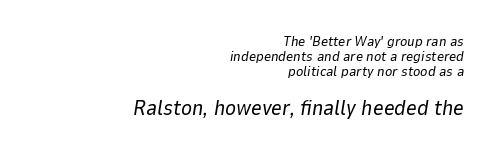
The image shows 21 px text type, italic (leaning right); set right-aligned, tight line spacing (1.07x), normal letter spacing, not underlined; the second (bottom) block is 1.5x larger.
